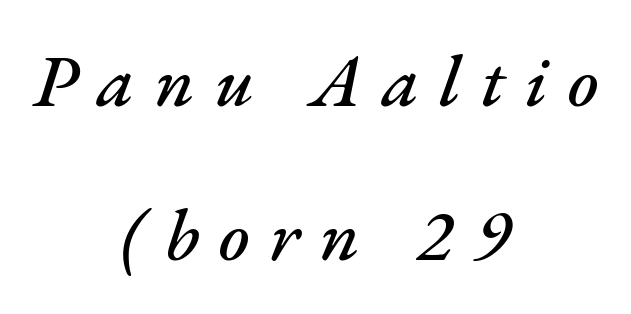
In terms of letterspacing, this is a distinctly airy, spread setting. Compared with a flush-left layout, this one balances lines on the center instead. The specimen omits any rule beneath the text block's lines. This sample has the flowing, uneven cadence of proportional lettering. Is there much room between lines? Yes — plenty of vertical air separates them.
